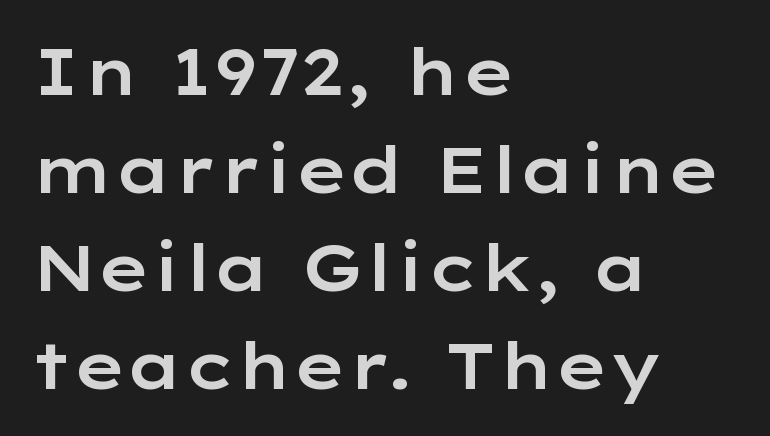
The image shows 64 px wide sans-serif type, upright; set left-aligned, normal line spacing (1.53x), normal letter spacing, not underlined; low stroke contrast and a medium x-height.
